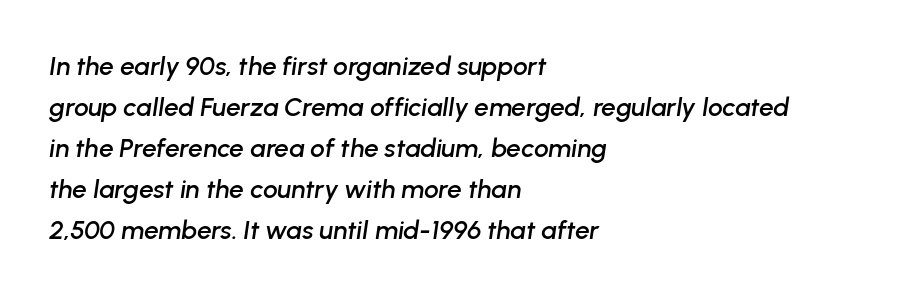
Q: Is the text italic (slanted)? A: Yes, it leans right by about 8 degrees.
Q: Is the text underlined? A: No.
Q: How is the paragraph aligned? A: Left-aligned.
Q: Is the spacing between letters normal or unusually wide? A: Normal.
Q: Is the spacing between lines tight, normal or loose? A: Normal.
